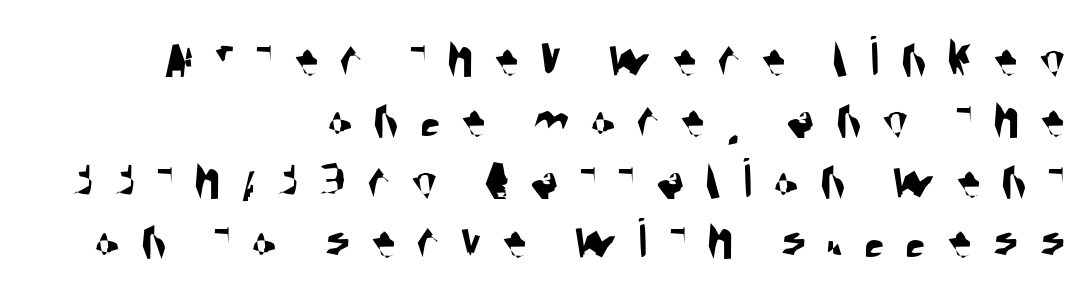
The image shows 59 px condensed sans-serif type; set right-aligned, tight line spacing (1.03x), unusually wide letter spacing (+0.35 em), not underlined; medium stroke contrast and a large x-height.
